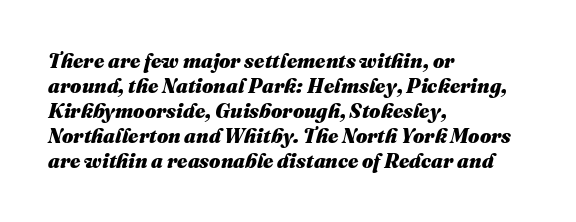
{"italic": "yes", "lean": "right", "slant_degrees": 16, "bold": "yes", "underline": "no", "align": "left", "line_spacing": "normal", "line_spacing_ratio": 1.25, "letter_spacing": "normal", "letter_spacing_em": 0.0, "glyph_px": 20}
